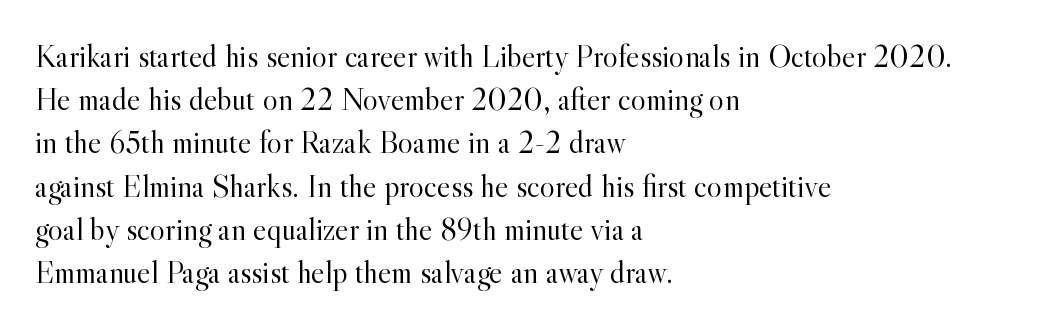
The image shows 32 px light serif type, upright; set left-aligned, normal line spacing (1.35x), normal letter spacing, not underlined; a small x-height.
